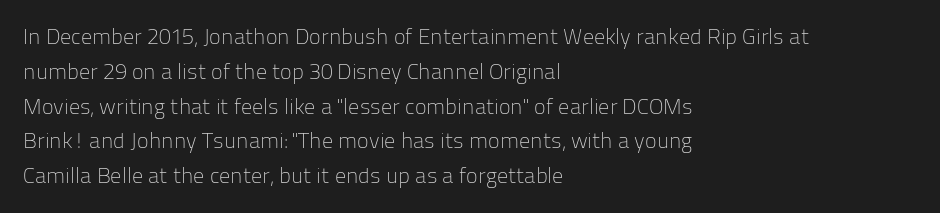
The image shows 22 px text type, upright; set left-aligned, normal line spacing (1.58x), normal letter spacing, not underlined.
